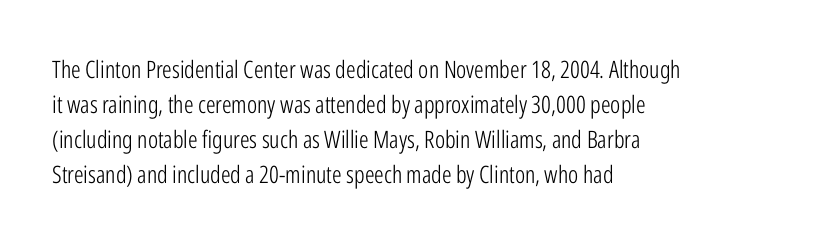
No word sits above an underline. This is the regular roman posture of the typeface. The lines in this sample share a left origin and differ only in where they stop. Successive baselines arrive at the customary interval.
